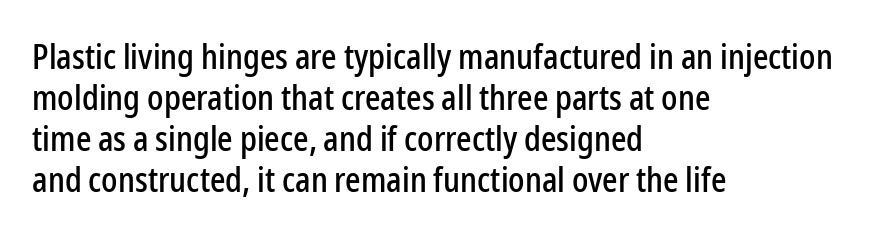
Q: Is the text italic (slanted)? A: No, it is upright.
Q: Is the typeface a serif or a sans-serif typeface? A: Sans-serif.
Q: Is the text underlined? A: No.
Q: How is the paragraph aligned? A: Left-aligned.
Q: Is the spacing between letters normal or unusually wide? A: Normal.
Q: Width (condensed, normal, or wide)? A: Condensed.
Q: Stroke contrast? A: Low.
Q: x-height? A: Medium.
Q: Monospaced? A: No.
